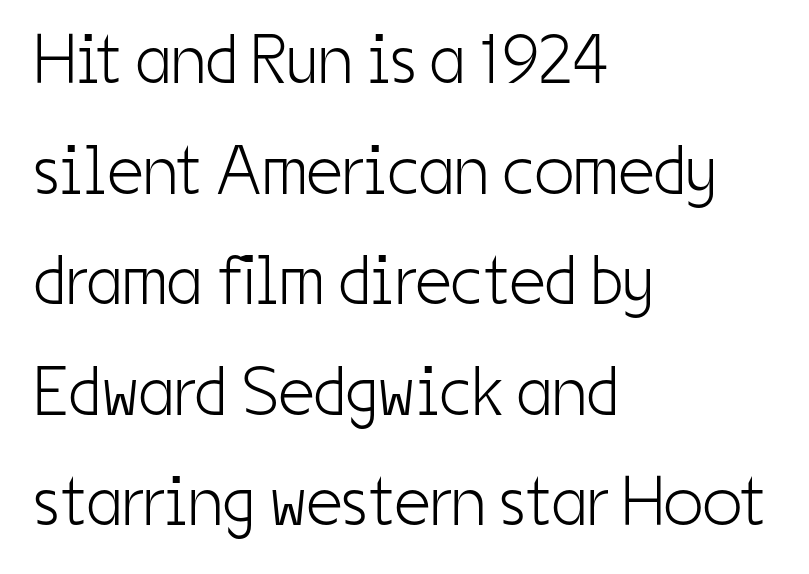
No letter is thick-stroked: the sample isn't bold. Unlike italic type, these characters show no tilt at all. Compared with typical body copy, the letter spacing here is the same. Only glyphs here, with clear space below each row. Think of a printed novel: that variable character pitch is what you see here. Notice how the passage keeps a crisp vertical edge on the left only.
